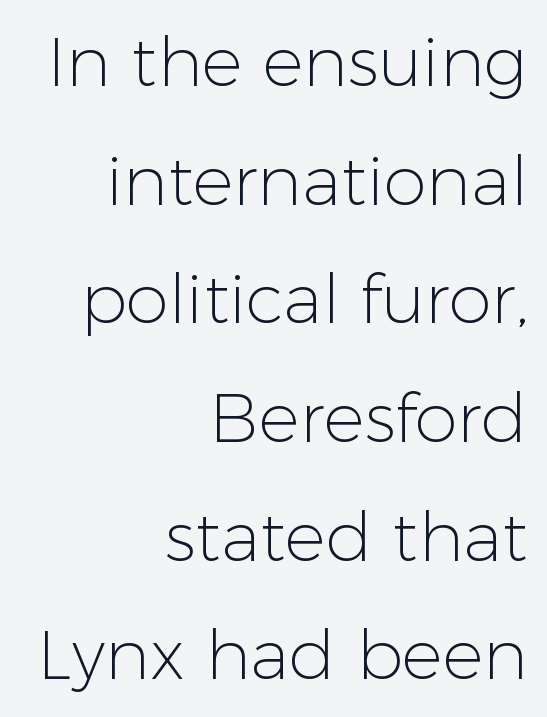
Q: Is the text bold? A: No.
Q: Is the text italic (slanted)? A: No, it is upright.
Q: Is the typeface a serif or a sans-serif typeface? A: Sans-serif.
Q: Is the text underlined? A: No.
Q: How is the paragraph aligned? A: Right-aligned.
Q: Is the spacing between letters normal or unusually wide? A: Normal.
Q: Width (condensed, normal, or wide)? A: Normal.
Q: Stroke contrast? A: Low.
Q: x-height? A: Medium.
Q: Monospaced? A: No.
